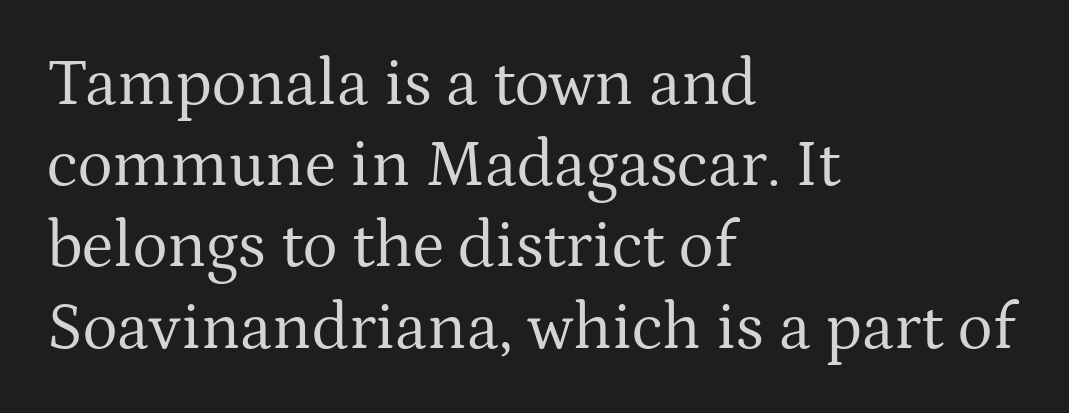
{"serif": "yes", "italic": "no", "bold": "no", "weight": "regular", "width": "normal", "stroke_contrast": "medium", "x_height": "medium", "monospaced": "no", "underline": "no", "align": "left", "line_spacing_ratio": 1.23, "letter_spacing": "normal", "letter_spacing_em": 0.0, "glyph_px": 66}
